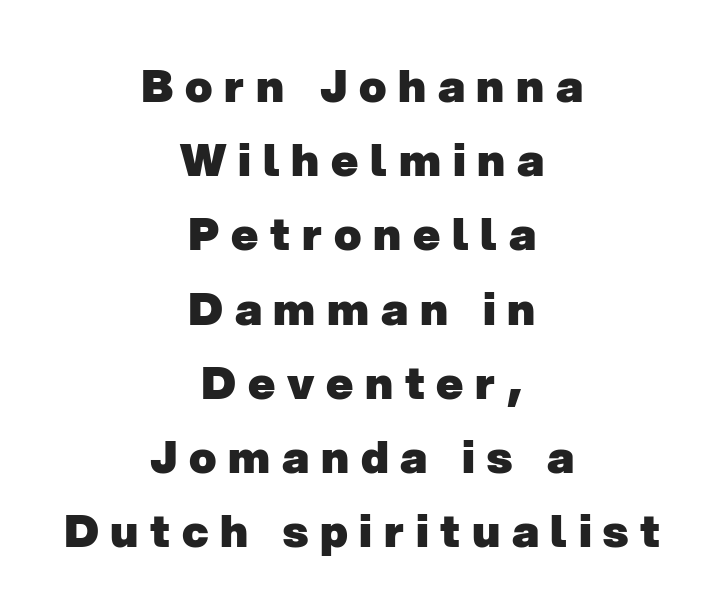
Short note: letters widely spaced. This sample has the flowing, uneven cadence of proportional lettering. Horizontal alignment here is central, giving a formal, balanced look. The typeface chosen for these lines omits serifs.
